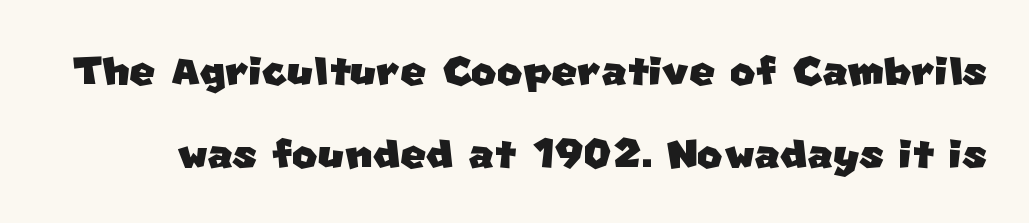
The passage shown is typed in a proportional face where columns would drift. The rendering shows plain stroke endings on the letterforms — a sans-serif design. The block of text has a typical density, with ordinary space between rows. The line texture is even and compact thanks to regular tracking. The glyphs are unaccompanied by any horizontal stroke below them.
